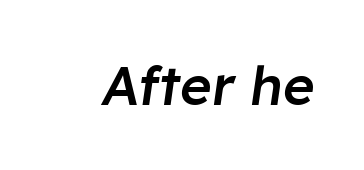
Note the varied advance widths — an 'i' is clearly narrower than an 'm'. These lines keep a tight, regular rhythm from letter to letter. The strip under each line holds only bare page. Emphasis-style slanted type is in use. Weight: semibold (demi).
